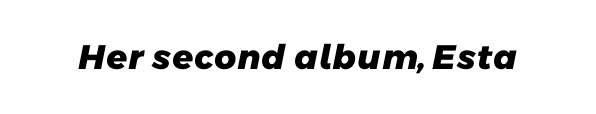
A typesetter would label this face a sans. The letters advance in unequal steps, a hallmark of proportional type. Each word holds together tightly as a unit, with standard inter-letter gaps. Only glyphs here, with clear space below each row.
